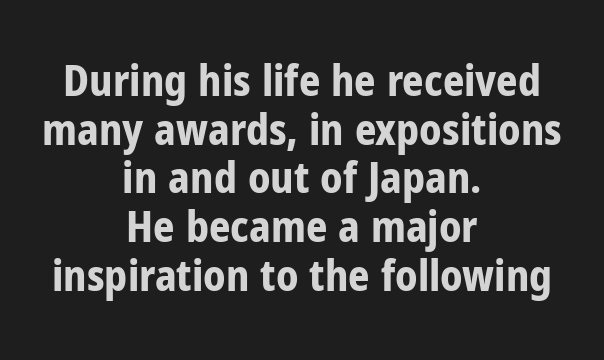
Q: Is the text bold? A: Yes.
Q: Is the text italic (slanted)? A: No, it is upright.
Q: Is the typeface a serif or a sans-serif typeface? A: Sans-serif.
Q: Is the text underlined? A: No.
Q: How is the paragraph aligned? A: Centered.
Q: Is the spacing between letters normal or unusually wide? A: Normal.
Q: Width (condensed, normal, or wide)? A: Condensed.
Q: Stroke contrast? A: Low.
Q: x-height? A: Medium.
Q: Monospaced? A: No.
